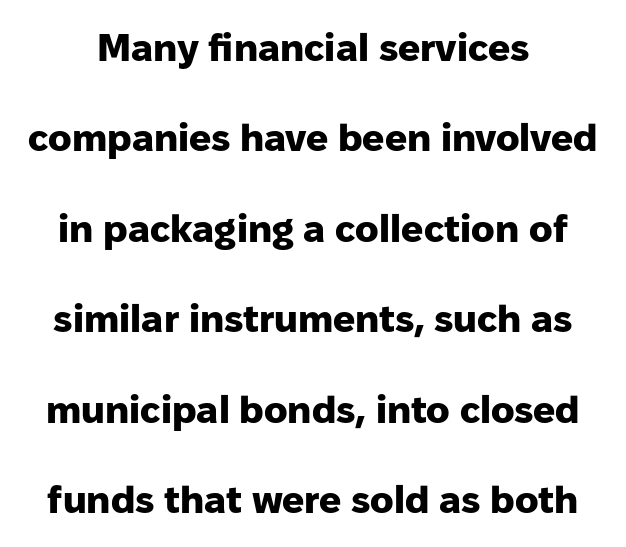
Q: Is the text bold? A: Yes.
Q: Is the text italic (slanted)? A: No, it is upright.
Q: Is the typeface a serif or a sans-serif typeface? A: Sans-serif.
Q: Is the text underlined? A: No.
Q: Is the spacing between letters normal or unusually wide? A: Normal.
Q: Is the spacing between lines tight, normal or loose? A: Loose.
Q: Width (condensed, normal, or wide)? A: Normal.
Q: Stroke contrast? A: Low.
Q: x-height? A: Medium.
Q: Monospaced? A: No.
